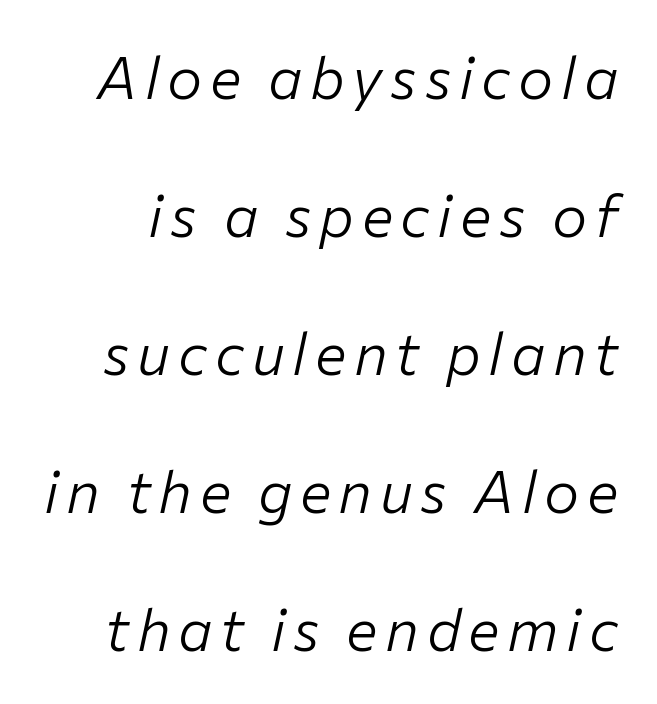
The image shows 59 px light type, italic (leaning right); set loose line spacing (2.34x), not underlined; low stroke contrast and a medium x-height.
